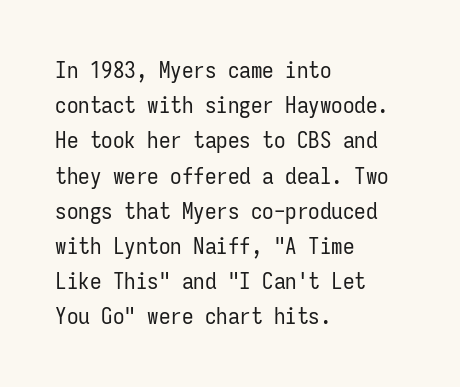
Q: Is the text bold? A: No.
Q: Is the text italic (slanted)? A: No, it is upright.
Q: Is the text underlined? A: No.
Q: How is the paragraph aligned? A: Left-aligned.
Q: Is the spacing between letters normal or unusually wide? A: Normal.
Q: Is the spacing between lines tight, normal or loose? A: Normal.
